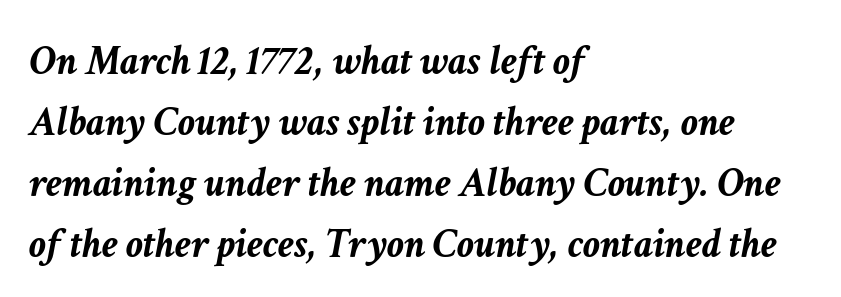
Q: Is the text bold? A: Yes.
Q: Is the text italic (slanted)? A: Yes, it leans right by about 11 degrees.
Q: Is the text underlined? A: No.
Q: How is the paragraph aligned? A: Left-aligned.
Q: Is the spacing between letters normal or unusually wide? A: Normal.
Q: Is the spacing between lines tight, normal or loose? A: Normal.
Q: Width (condensed, normal, or wide)? A: Normal.
Q: Stroke contrast? A: Low.
Q: x-height? A: Medium.
Q: Monospaced? A: No.
